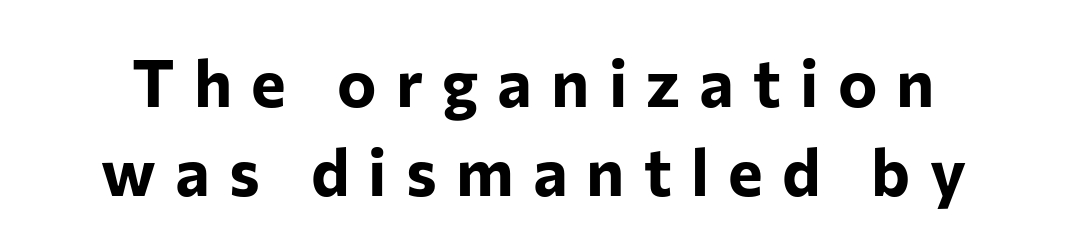
The image shows 66 px bold sans-serif type, upright; set normal line spacing (1.35x), unusually wide letter spacing (+0.29 em), not underlined; low stroke contrast and a medium x-height.
